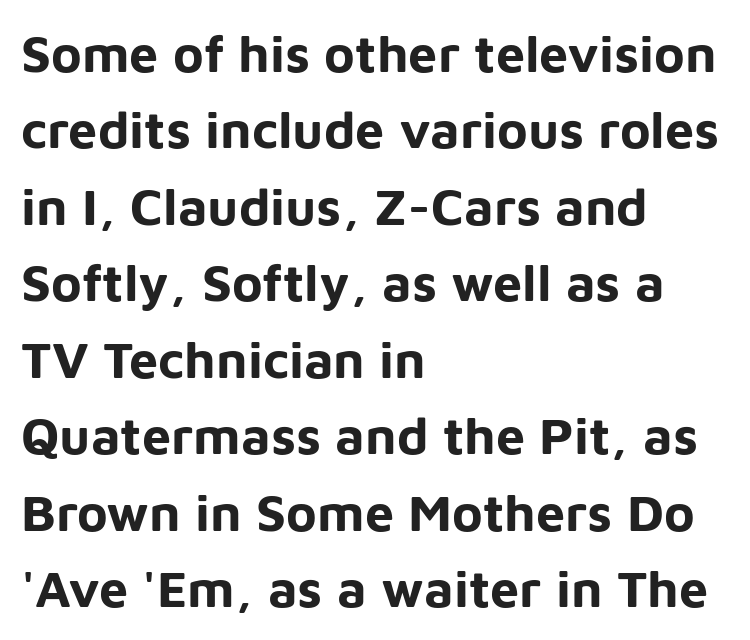
The image shows 52 px bold sans-serif type, upright; set left-aligned, normal line spacing (1.47x), normal letter spacing, not underlined; low stroke contrast and a medium x-height.
